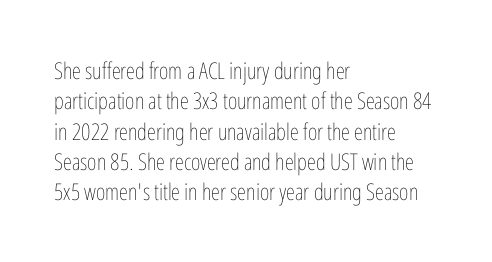
Q: Is the text bold? A: No.
Q: Is the text italic (slanted)? A: No, it is upright.
Q: Is the text underlined? A: No.
Q: How is the paragraph aligned? A: Left-aligned.
Q: Is the spacing between letters normal or unusually wide? A: Normal.
Q: Is the spacing between lines tight, normal or loose? A: Normal.
